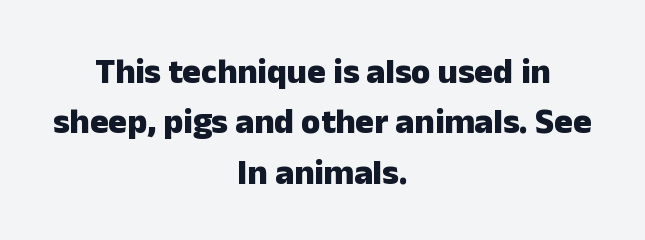
Q: Is the text bold? A: Yes.
Q: Is the text italic (slanted)? A: No, it is upright.
Q: Is the typeface a serif or a sans-serif typeface? A: Sans-serif.
Q: Is the text underlined? A: No.
Q: How is the paragraph aligned? A: Centered.
Q: Is the spacing between letters normal or unusually wide? A: Normal.
Q: Is the spacing between lines tight, normal or loose? A: Normal.
Q: Width (condensed, normal, or wide)? A: Normal.
Q: Stroke contrast? A: Low.
Q: x-height? A: Medium.
Q: Monospaced? A: No.
